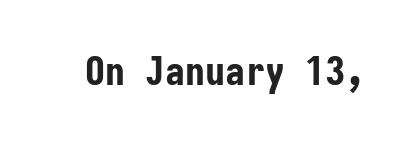
{"serif": "no", "italic": "no", "bold": "yes", "weight": "bold", "width": "condensed", "stroke_contrast": "low", "x_height": "medium", "monospaced": "yes", "underline": "no", "letter_spacing": "normal", "letter_spacing_em": 0.0, "glyph_px": 40}
